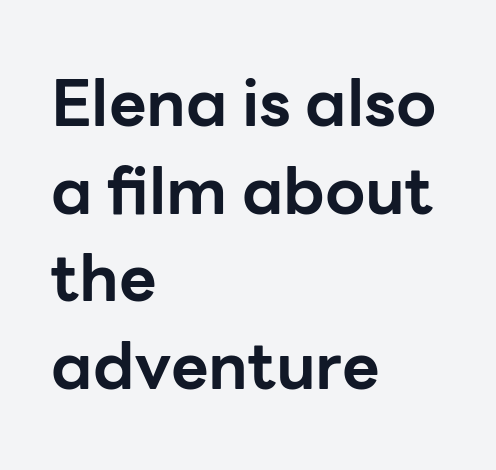
The image shows 65 px bold sans-serif type, upright; set left-aligned, normal line spacing (1.35x), normal letter spacing, not underlined; low stroke contrast and a medium x-height.
